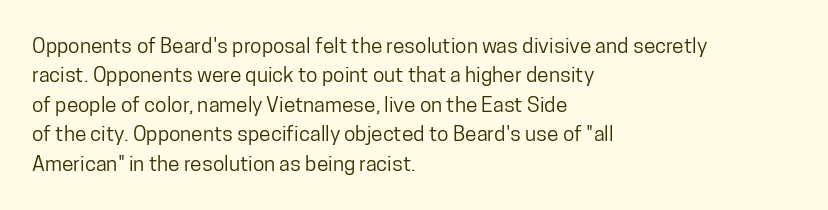
Q: Is the text italic (slanted)? A: No, it is upright.
Q: Is the text underlined? A: No.
Q: How is the paragraph aligned? A: Left-aligned.
Q: Is the spacing between letters normal or unusually wide? A: Normal.
Q: Is the spacing between lines tight, normal or loose? A: Normal.
